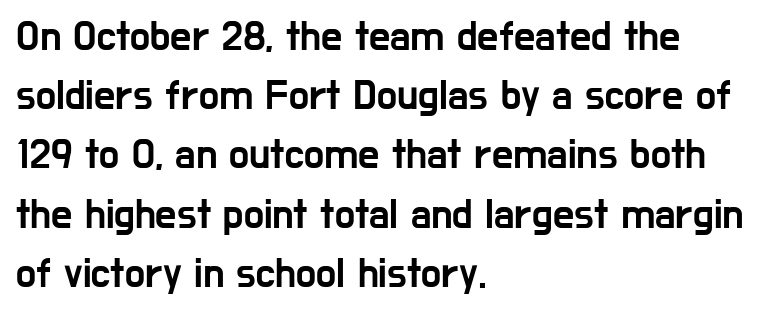
This is roman type, the default non-slanted kind. This sample has the flowing, uneven cadence of proportional lettering. Here the glyphs are tracked normally, forming tight word shapes. These lines are set flush left with a ragged right edge. The face used here is a sans, in the tradition of grotesques and geometrics.
